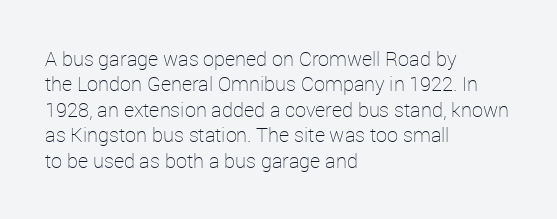
Q: Is the text bold? A: No.
Q: Is the text italic (slanted)? A: No, it is upright.
Q: Is the text underlined? A: No.
Q: How is the paragraph aligned? A: Left-aligned.
Q: Is the spacing between letters normal or unusually wide? A: Normal.
Q: Is the spacing between lines tight, normal or loose? A: Normal.
